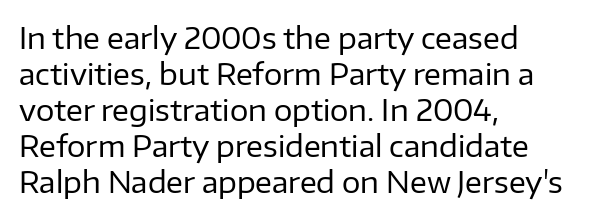
{"serif": "no", "italic": "no", "bold": "no", "weight": "regular", "width": "normal", "stroke_contrast": "low", "x_height": "medium", "monospaced": "no", "underline": "no", "align": "left", "line_spacing_ratio": 1.24, "letter_spacing": "normal", "letter_spacing_em": 0.0, "glyph_px": 29}
